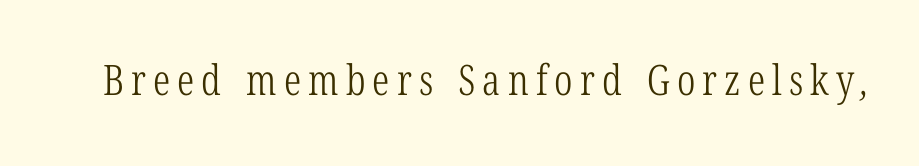
Q: Is the text bold? A: No.
Q: Is the typeface a serif or a sans-serif typeface? A: Serif.
Q: Is the text underlined? A: No.
Q: Width (condensed, normal, or wide)? A: Condensed.
Q: Stroke contrast? A: Low.
Q: x-height? A: Medium.
Q: Monospaced? A: No.
